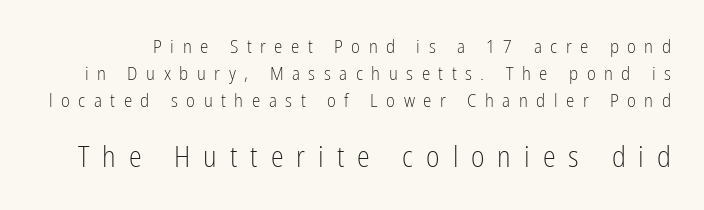
{"serif": "no", "italic": "no", "bold": "no", "weight": "light", "width": "condensed", "stroke_contrast": "low", "x_height": "medium", "monospaced": "no", "underline": "no", "line_spacing": "normal", "line_spacing_ratio": 1.41, "letter_spacing": "wide", "letter_spacing_em": 0.45, "larger_block": "second", "size_ratio": 1.53, "glyph_px": 29}
